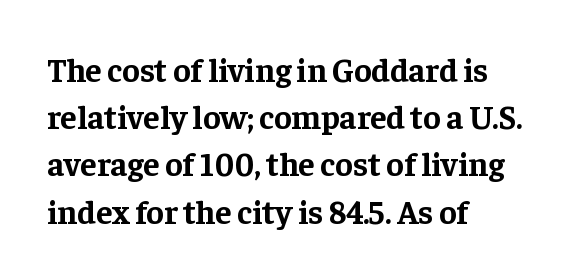
Q: Is the text bold? A: Yes.
Q: Is the text italic (slanted)? A: No, it is upright.
Q: Is the typeface a serif or a sans-serif typeface? A: Serif.
Q: Is the text underlined? A: No.
Q: How is the paragraph aligned? A: Left-aligned.
Q: Is the spacing between letters normal or unusually wide? A: Normal.
Q: Is the spacing between lines tight, normal or loose? A: Normal.
Q: Width (condensed, normal, or wide)? A: Normal.
Q: Stroke contrast? A: Low.
Q: x-height? A: Medium.
Q: Monospaced? A: No.
